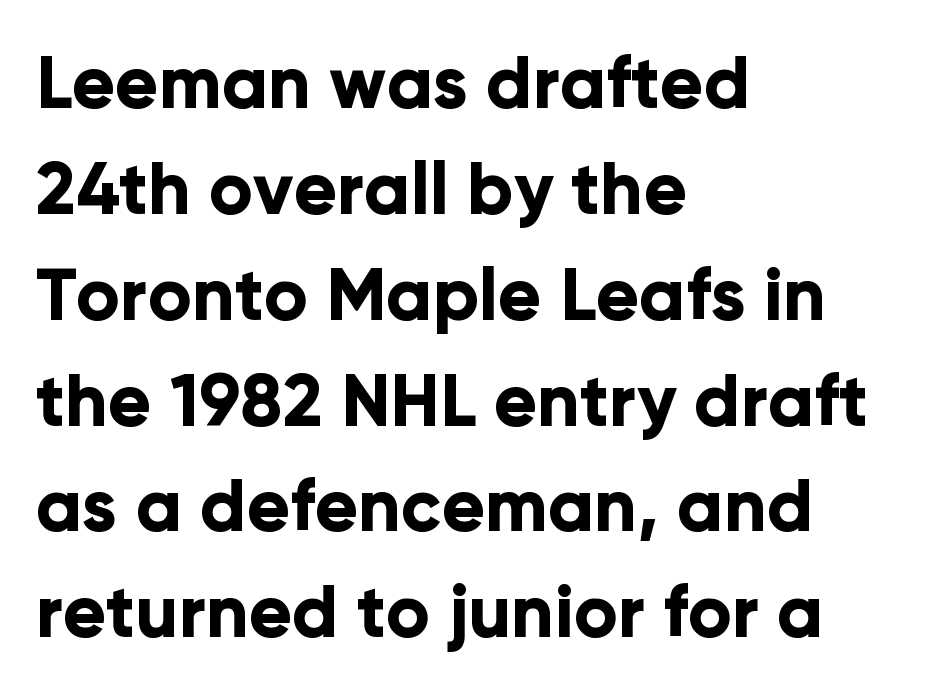
The image shows 72 px bold sans-serif type, upright; set left-aligned, normal line spacing (1.47x), normal letter spacing, not underlined; low stroke contrast and a medium x-height.
